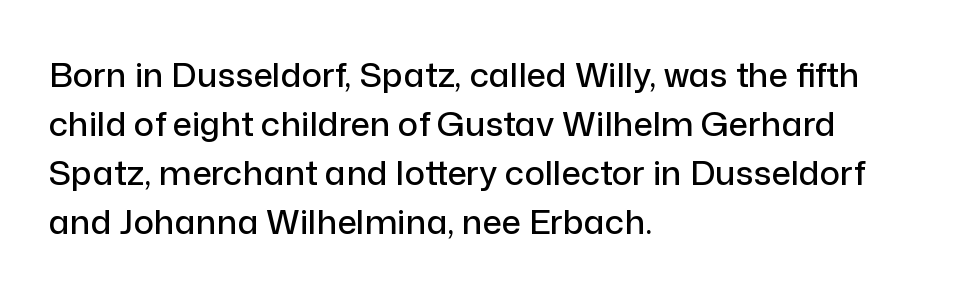
The image shows 34 px sans-serif type, upright; set left-aligned, normal line spacing (1.44x), normal letter spacing, not underlined; low stroke contrast and a medium x-height.
